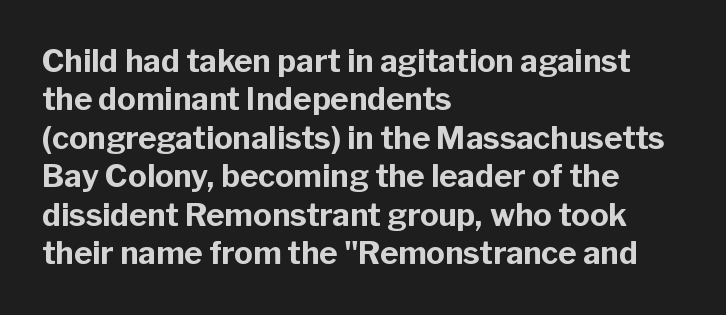
Q: Is the text bold? A: Yes.
Q: Is the text italic (slanted)? A: No, it is upright.
Q: Is the typeface a serif or a sans-serif typeface? A: Sans-serif.
Q: Is the text underlined? A: No.
Q: How is the paragraph aligned? A: Left-aligned.
Q: Is the spacing between letters normal or unusually wide? A: Normal.
Q: Width (condensed, normal, or wide)? A: Normal.
Q: Stroke contrast? A: Low.
Q: x-height? A: Medium.
Q: Monospaced? A: No.
